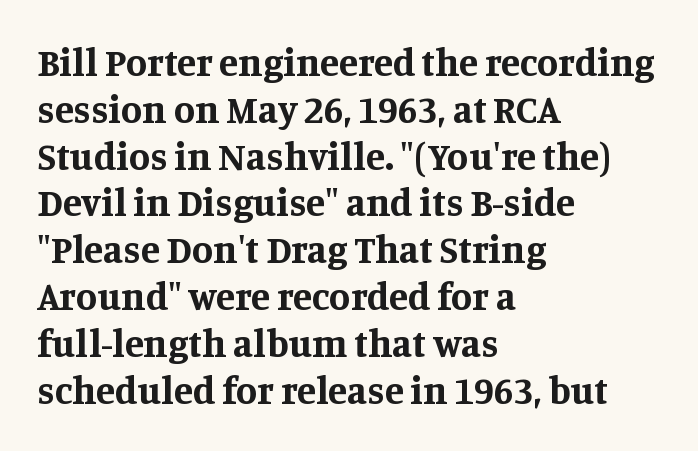
The image shows 39 px bold serif type, upright; set left-aligned, line spacing 1.2x, normal letter spacing, not underlined; medium stroke contrast and a large x-height.
